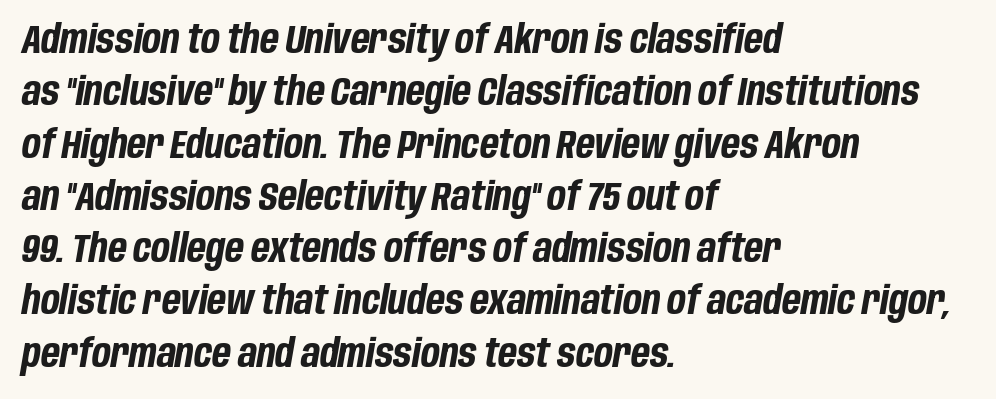
Q: Is the text bold? A: Yes.
Q: Is the text italic (slanted)? A: Yes, it leans right by about 10 degrees.
Q: Is the text underlined? A: No.
Q: How is the paragraph aligned? A: Left-aligned.
Q: Is the spacing between letters normal or unusually wide? A: Normal.
Q: Is the spacing between lines tight, normal or loose? A: Normal.
Q: Width (condensed, normal, or wide)? A: Condensed.
Q: Stroke contrast? A: Low.
Q: x-height? A: Large.
Q: Monospaced? A: No.
